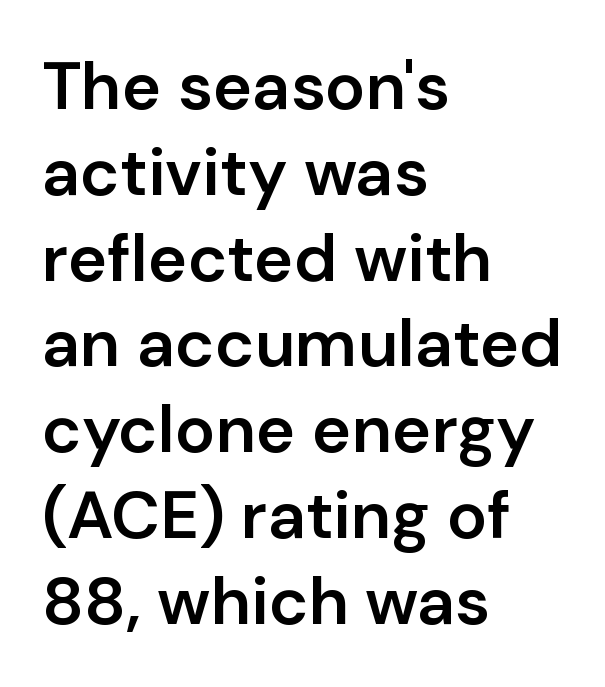
The image shows 67 px semibold sans-serif type, upright; set left-aligned, normal line spacing (1.28x), normal letter spacing, not underlined; low stroke contrast and a medium x-height.
